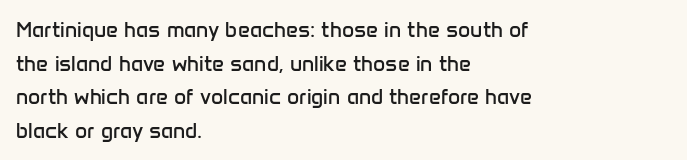
The image shows 21 px text type, upright; set left-aligned, normal line spacing (1.6x), normal letter spacing, not underlined.
